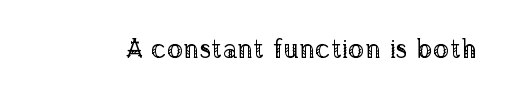
Has an underline been added? It has not. The type is set solid horizontally, with unmodified tracking. The characters are drawn with everyday or finer stroke widths. Every character sits straight up, as roman type does.
